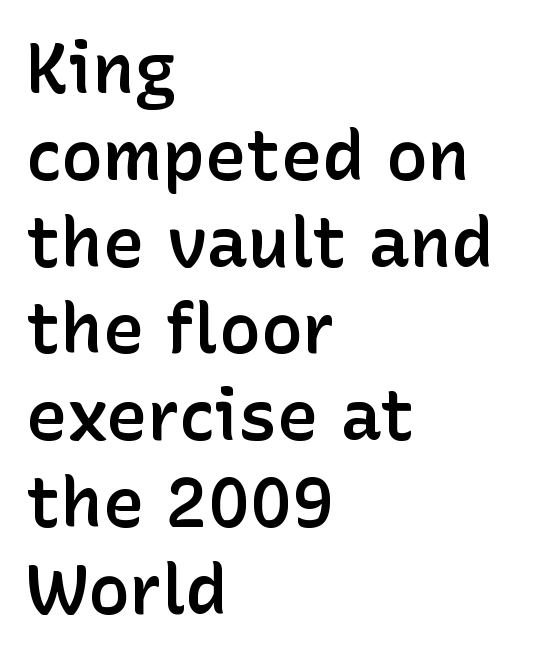
{"serif": "no", "italic": "no", "bold": "semi", "weight": "semibold", "width": "normal", "stroke_contrast": "low", "x_height": "medium", "monospaced": "no", "underline": "no", "align": "left", "line_spacing_ratio": 1.24, "letter_spacing": "normal", "letter_spacing_em": 0.0, "glyph_px": 70}
